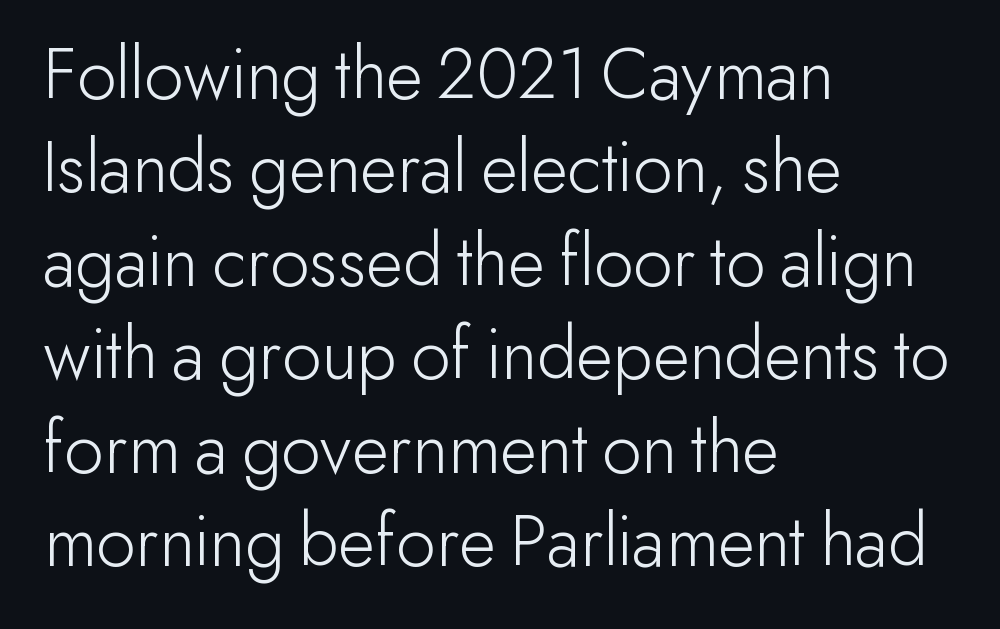
The image shows 76 px light sans-serif type, upright; set left-aligned, line spacing 1.23x, normal letter spacing, not underlined; low stroke contrast and a small x-height.
